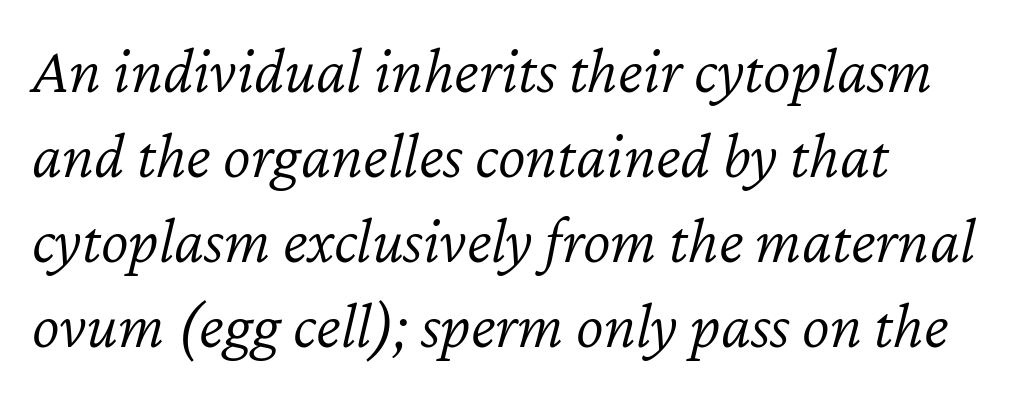
{"italic": "yes", "lean": "right", "slant_degrees": 12, "bold": "no", "weight": "light", "width": "normal", "stroke_contrast": "low", "x_height": "medium", "monospaced": "no", "underline": "no", "line_spacing": "normal", "line_spacing_ratio": 1.29, "letter_spacing": "normal", "letter_spacing_em": 0.0, "glyph_px": 66}
